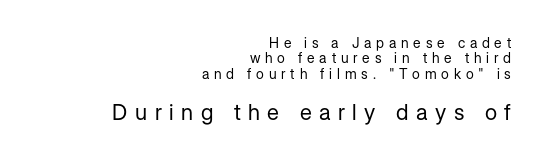
The image shows 22 px text type, upright; set right-aligned, tight line spacing (1.1x), unusually wide letter spacing (+0.34 em), not underlined; the second (bottom) block is 1.57x larger.
